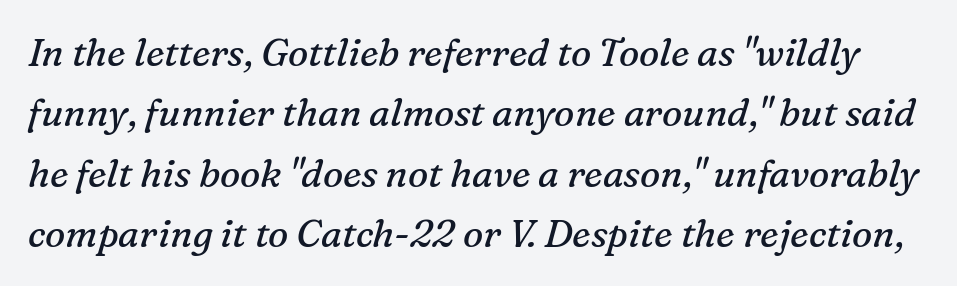
Q: Is the text bold? A: No.
Q: Is the text italic (slanted)? A: Yes, it leans right by about 16 degrees.
Q: Is the typeface a serif or a sans-serif typeface? A: Serif.
Q: Is the text underlined? A: No.
Q: Is the spacing between letters normal or unusually wide? A: Normal.
Q: Is the spacing between lines tight, normal or loose? A: Normal.
Q: Width (condensed, normal, or wide)? A: Normal.
Q: Stroke contrast? A: Medium.
Q: x-height? A: Medium.
Q: Monospaced? A: No.
